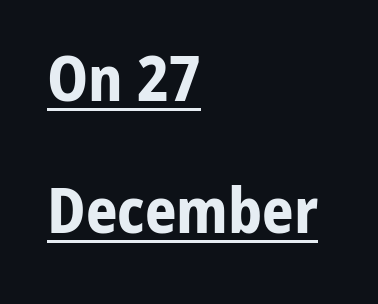
The rendering shows plain stroke endings on the letterforms — a sans-serif design. Is this a fixed-width face? No — the glyphs have proportional, varying widths. The rendering uses a bold face; every stroke is thick and dark. The passage shown has conventional tracking throughout. The leading is generous, giving the passage an open texture.
